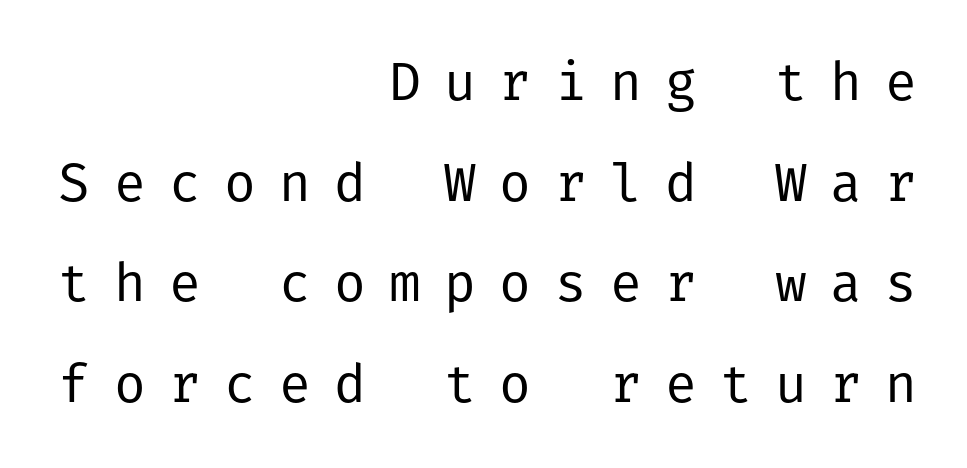
This sample is right-justified, so line beginnings fall wherever the words allow. Check the space under the baseline: it is left empty. Quick note: interline space is abundant. Honestly, the letter spacing is so wide it's the main thing you notice. Font category for this specimen: sans-serif. Posture: upright roman.
